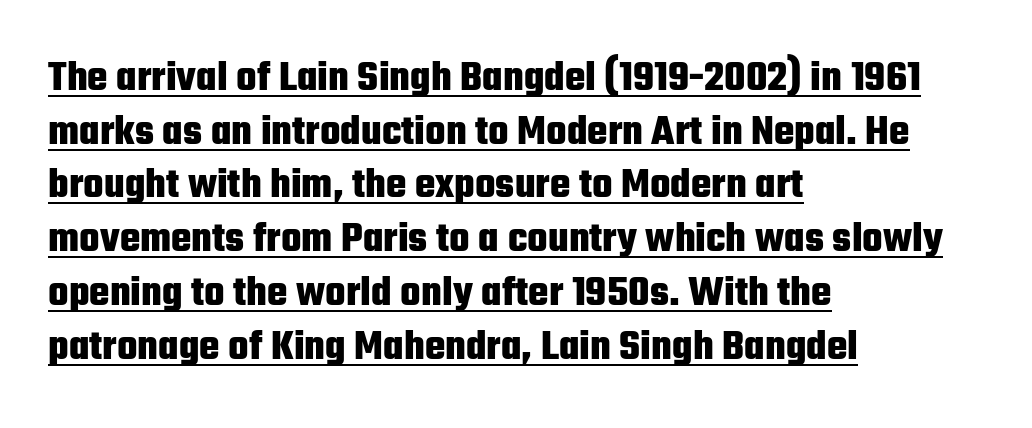
{"serif": "no", "italic": "no", "bold": "yes", "weight": "heavy", "width": "condensed", "stroke_contrast": "low", "x_height": "medium", "monospaced": "no", "underline": "yes", "align": "left", "line_spacing": "normal", "line_spacing_ratio": 1.25, "letter_spacing": "normal", "letter_spacing_em": 0.0, "glyph_px": 43}
